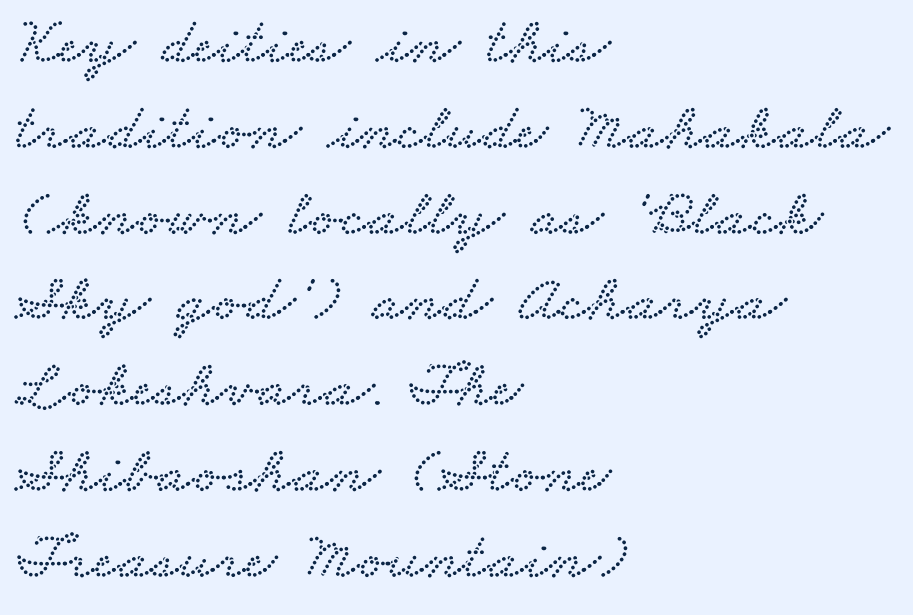
Q: Is the typeface a serif or a sans-serif typeface? A: Serif.
Q: Is the text underlined? A: No.
Q: How is the paragraph aligned? A: Left-aligned.
Q: Is the spacing between letters normal or unusually wide? A: Normal.
Q: Is the spacing between lines tight, normal or loose? A: Normal.
Q: Width (condensed, normal, or wide)? A: Wide.
Q: Stroke contrast? A: Low.
Q: x-height? A: Small.
Q: Monospaced? A: No.
